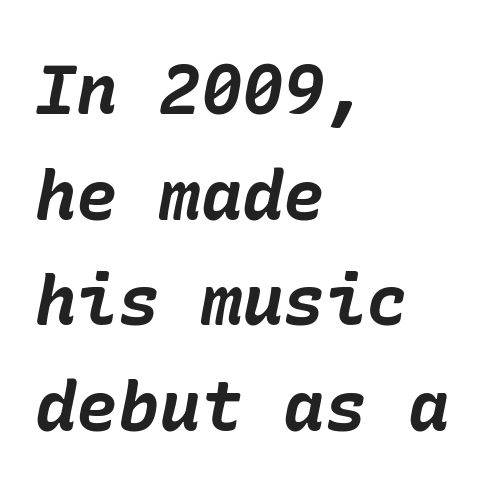
{"italic": "yes", "lean": "right", "slant_degrees": 10, "bold": "yes", "weight": "bold", "width": "normal", "stroke_contrast": "low", "x_height": "medium", "underline": "no", "align": "left", "line_spacing": "normal", "line_spacing_ratio": 1.53, "letter_spacing": "normal", "letter_spacing_em": 0.0, "glyph_px": 69}
